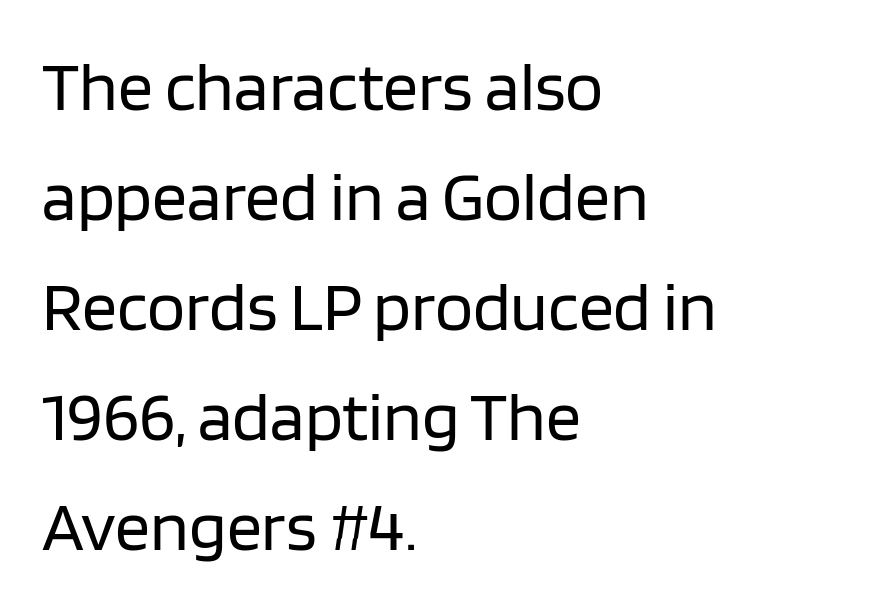
{"serif": "no", "italic": "no", "bold": "no", "weight": "regular", "width": "normal", "stroke_contrast": "low", "x_height": "large", "monospaced": "no", "underline": "no", "align": "left", "line_spacing": "normal", "line_spacing_ratio": 1.57, "letter_spacing": "normal", "letter_spacing_em": 0.0, "glyph_px": 70}
